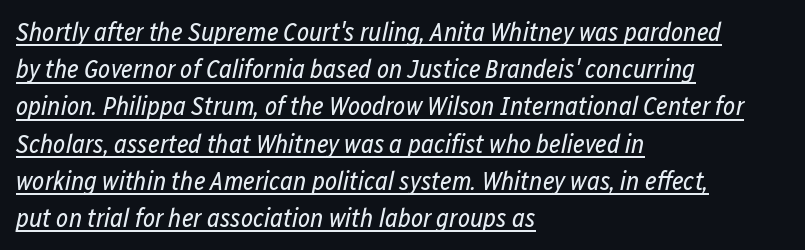
Q: Is the text bold? A: No.
Q: Is the text italic (slanted)? A: Yes, it leans right by about 12 degrees.
Q: Is the text underlined? A: Yes.
Q: How is the paragraph aligned? A: Left-aligned.
Q: Is the spacing between letters normal or unusually wide? A: Normal.
Q: Is the spacing between lines tight, normal or loose? A: Normal.
